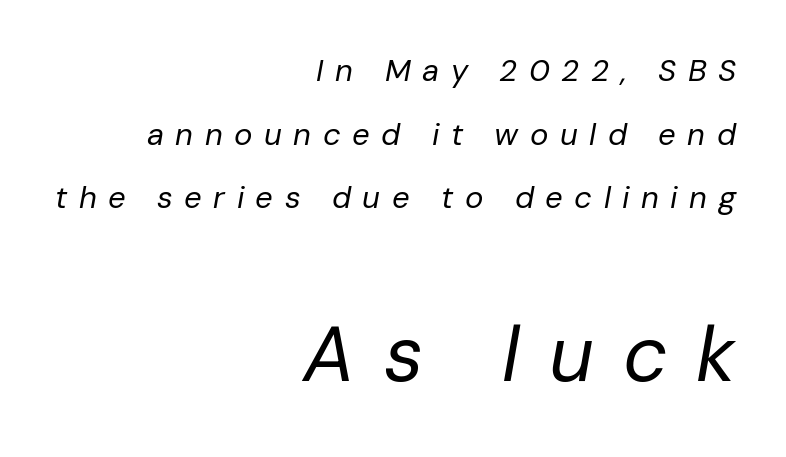
{"italic": "yes", "lean": "right", "slant_degrees": 10, "bold": "no", "weight": "regular", "width": "normal", "stroke_contrast": "low", "x_height": "medium", "monospaced": "no", "underline": "no", "align": "right", "line_spacing": "loose", "line_spacing_ratio": 2.05, "letter_spacing": "wide", "letter_spacing_em": 0.37, "larger_block": "second", "size_ratio": 2.52, "glyph_px": 78}
